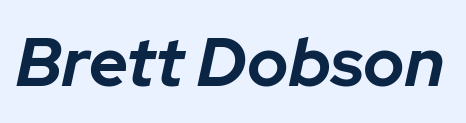
You could not count columns in this text — the font is proportionally spaced. The type is set solid horizontally, with unmodified tracking. Every letter is thick-stroked: bold, no question. Quick note: underline off. Every character sits at an angle, as italics do.
